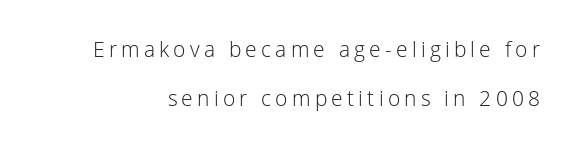
The image shows 21 px text type, upright; set loose line spacing (2.31x), unusually wide letter spacing (+0.2 em), not underlined.
